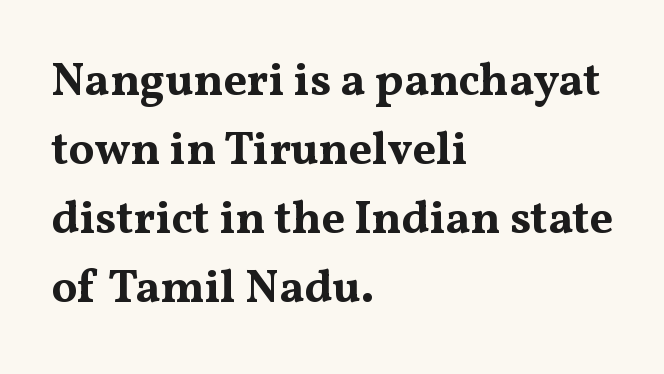
{"serif": "yes", "italic": "no", "bold": "yes", "weight": "bold", "width": "wide", "stroke_contrast": "medium", "x_height": "medium", "monospaced": "no", "underline": "no", "align": "left", "line_spacing": "normal", "line_spacing_ratio": 1.5, "letter_spacing": "normal", "letter_spacing_em": 0.0, "glyph_px": 46}
